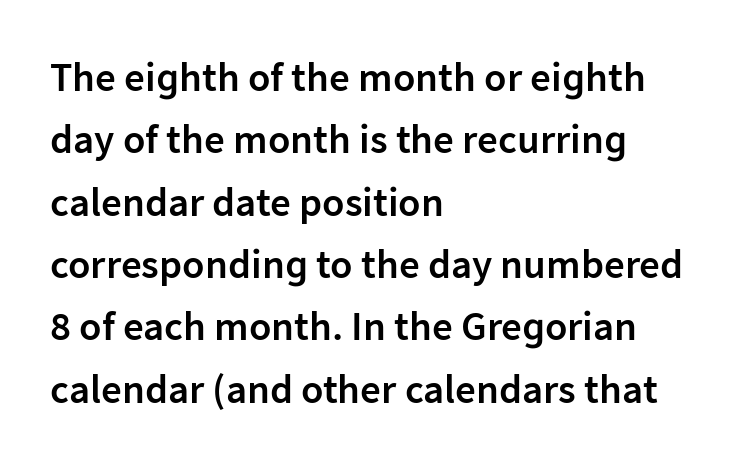
Q: Is the text bold? A: Semi-bold.
Q: Is the text italic (slanted)? A: No, it is upright.
Q: Is the typeface a serif or a sans-serif typeface? A: Sans-serif.
Q: Is the text underlined? A: No.
Q: How is the paragraph aligned? A: Left-aligned.
Q: Is the spacing between letters normal or unusually wide? A: Normal.
Q: Is the spacing between lines tight, normal or loose? A: Normal.
Q: Width (condensed, normal, or wide)? A: Normal.
Q: Stroke contrast? A: Low.
Q: x-height? A: Medium.
Q: Monospaced? A: No.
